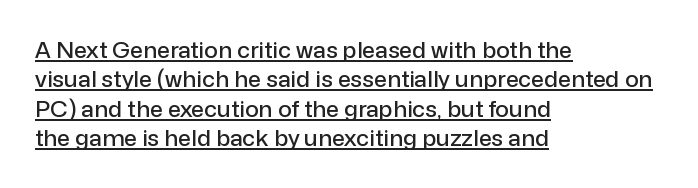
The image shows 23 px text type, upright; set left-aligned, normal line spacing (1.28x), normal letter spacing, underlined.
